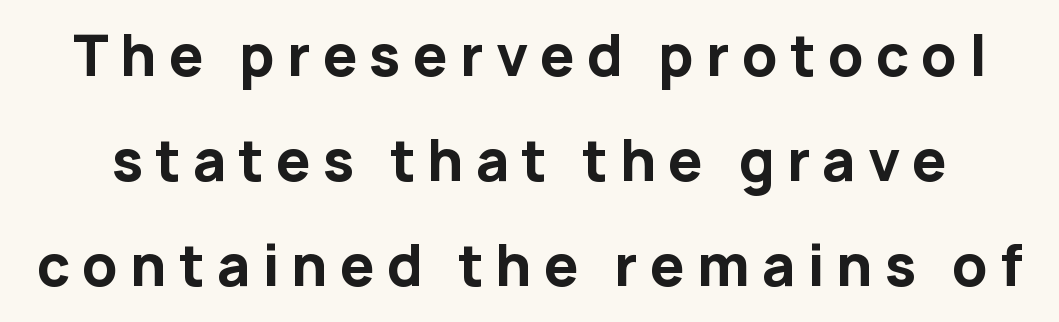
Q: Is the text bold? A: Yes.
Q: Is the text italic (slanted)? A: No, it is upright.
Q: Is the typeface a serif or a sans-serif typeface? A: Sans-serif.
Q: Is the text underlined? A: No.
Q: Is the spacing between letters normal or unusually wide? A: Unusually wide.
Q: Is the spacing between lines tight, normal or loose? A: Loose.
Q: Width (condensed, normal, or wide)? A: Normal.
Q: Stroke contrast? A: Low.
Q: x-height? A: Medium.
Q: Monospaced? A: No.
